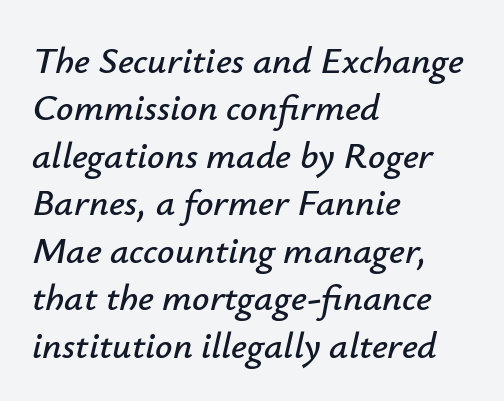
Does the lettering tilt? It does — this is italic. These lines are rendered in a variable-pitch font. The designer left line spacing at the default. A typesetter would call this zero additional tracking.
